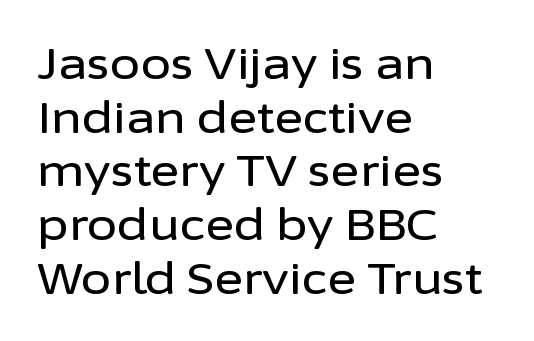
{"serif": "no", "italic": "no", "width": "normal", "stroke_contrast": "low", "x_height": "medium", "monospaced": "no", "underline": "no", "align": "left", "line_spacing_ratio": 1.22, "letter_spacing": "normal", "letter_spacing_em": 0.0, "glyph_px": 44}
